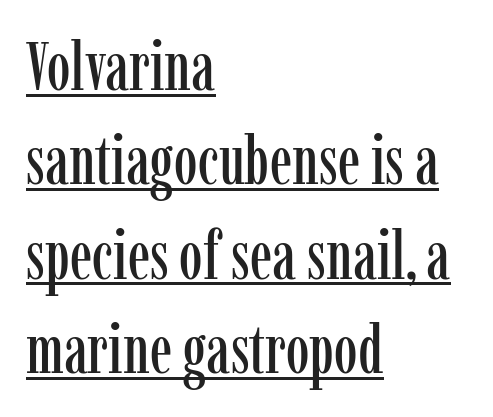
Looks like regular typesetting: each glyph gets only the width it needs. Horizontal alignment here is leftward, the default for most running prose. Does a line run under the words? Yes, clearly. Glyph-to-glyph distance matches everyday printed text.
